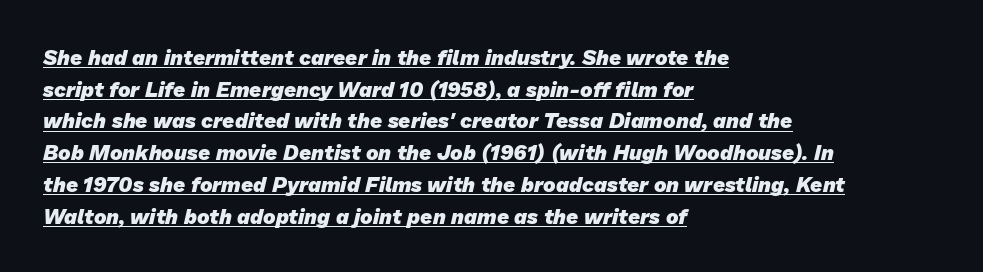
The image shows 21 px bold type; set left-aligned, normal line spacing (1.51x), normal letter spacing, underlined.
